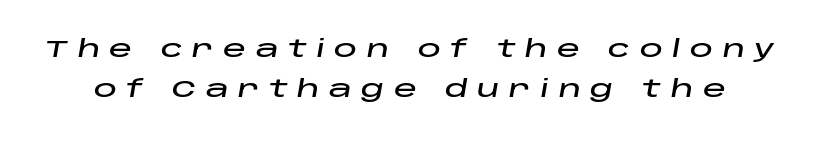
The image shows 23 px text type, italic (leaning right); set line spacing 1.74x, unusually wide letter spacing (+0.41 em), not underlined.
